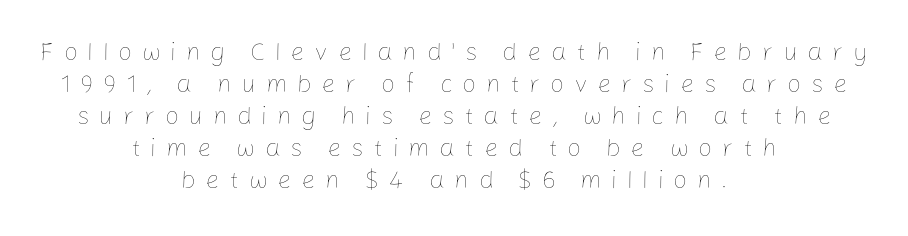
Q: Is the text bold? A: No.
Q: Is the text italic (slanted)? A: No, it is upright.
Q: Is the text underlined? A: No.
Q: How is the paragraph aligned? A: Centered.
Q: Is the spacing between letters normal or unusually wide? A: Unusually wide.
Q: Is the spacing between lines tight, normal or loose? A: Normal.
